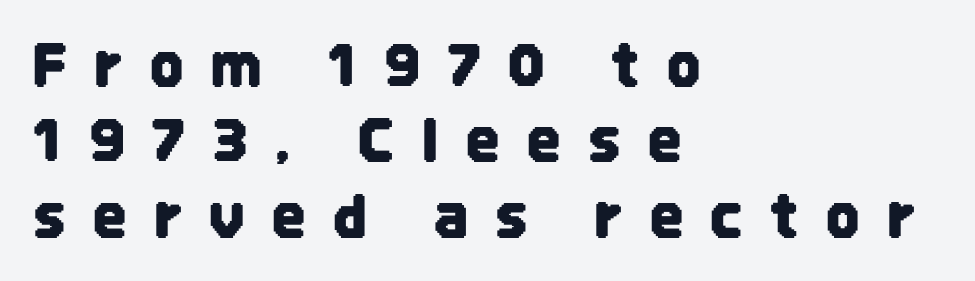
Note: no serifs on the glyphs. Check under the words: just untouched page. Letter spacing: wide. Do the characters align in a grid? No, the font is proportional.
